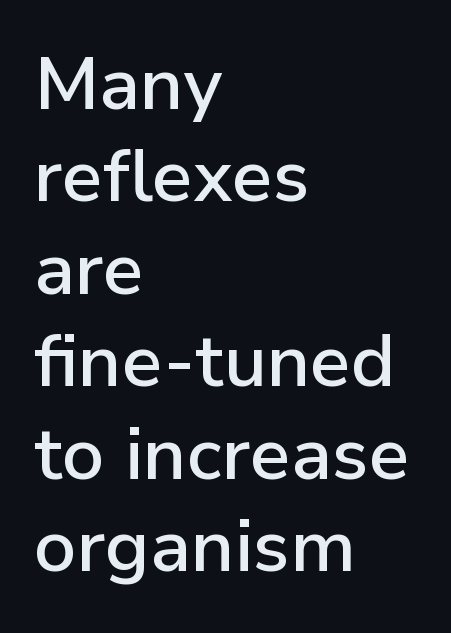
{"serif": "no", "italic": "no", "width": "normal", "stroke_contrast": "low", "x_height": "medium", "monospaced": "no", "underline": "no", "align": "left", "line_spacing": "normal", "line_spacing_ratio": 1.25, "letter_spacing": "normal", "letter_spacing_em": 0.0, "glyph_px": 74}
